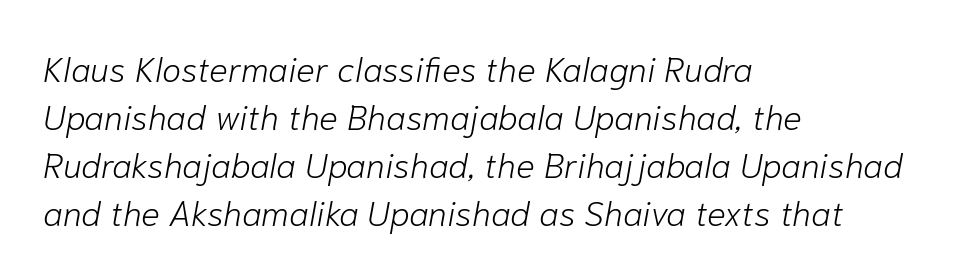
The image shows 35 px light type, italic (leaning right); set left-aligned, normal line spacing (1.37x), normal letter spacing, not underlined; low stroke contrast and a medium x-height.
